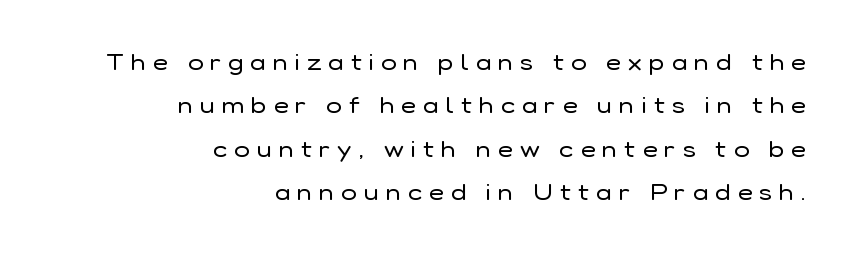
The image shows 23 px text type, upright; set right-aligned, line spacing 1.89x, unusually wide letter spacing (+0.31 em), not underlined.
